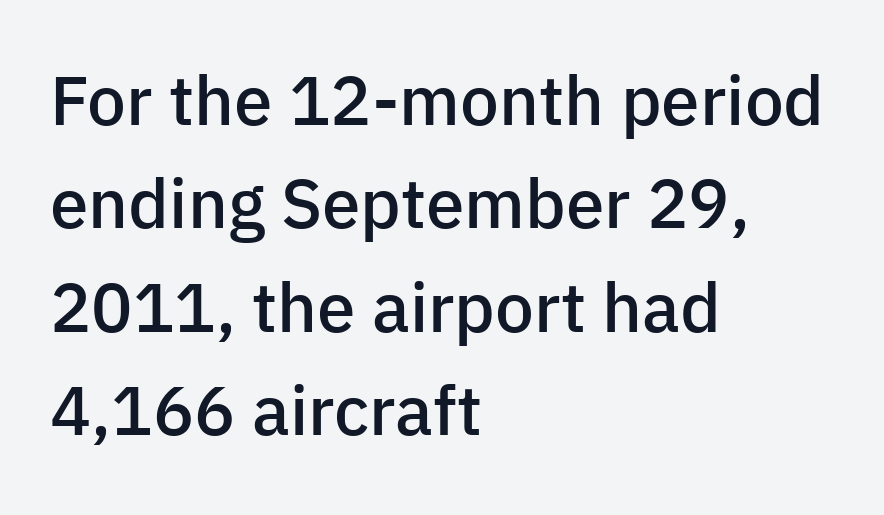
{"serif": "no", "italic": "no", "bold": "semi", "weight": "semibold", "width": "normal", "stroke_contrast": "low", "x_height": "medium", "monospaced": "no", "underline": "no", "align": "left", "line_spacing": "normal", "line_spacing_ratio": 1.5, "letter_spacing": "normal", "letter_spacing_em": 0.0, "glyph_px": 69}
